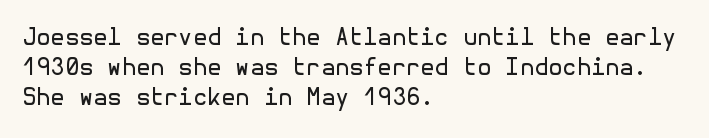
{"italic": "no", "bold": "no", "underline": "no", "align": "left", "line_spacing": "normal", "line_spacing_ratio": 1.31, "letter_spacing": "normal", "letter_spacing_em": 0.0, "glyph_px": 23}
